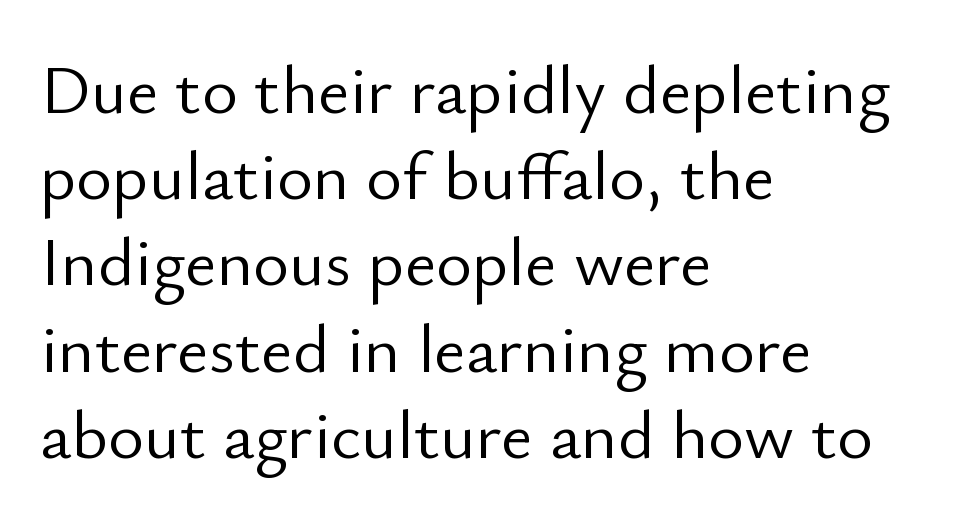
The font family rendered here belongs to the sans-serif group. Plain, unruled lines of type. Proportional: the letters do not fall into vertical columns. What stands out about the letter spacing? Nothing — it is the standard amount.
